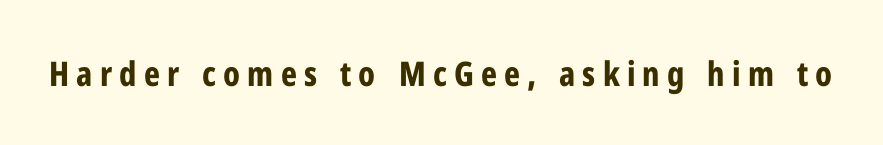
Q: Is the text bold? A: Yes.
Q: Is the text italic (slanted)? A: No, it is upright.
Q: Is the typeface a serif or a sans-serif typeface? A: Sans-serif.
Q: Is the text underlined? A: No.
Q: Is the spacing between letters normal or unusually wide? A: Unusually wide.
Q: Width (condensed, normal, or wide)? A: Condensed.
Q: Stroke contrast? A: Low.
Q: x-height? A: Medium.
Q: Monospaced? A: No.
